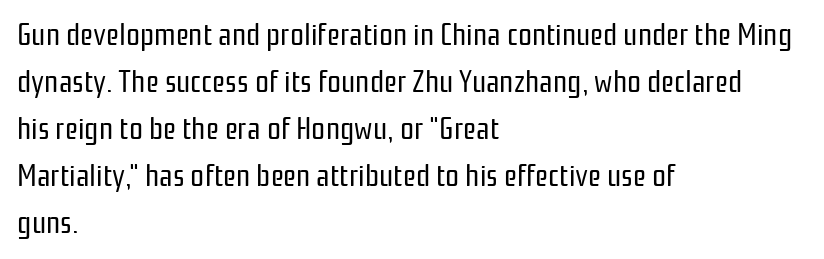
Q: Is the text bold? A: No.
Q: Is the text italic (slanted)? A: No, it is upright.
Q: Is the typeface a serif or a sans-serif typeface? A: Sans-serif.
Q: Is the text underlined? A: No.
Q: How is the paragraph aligned? A: Left-aligned.
Q: Is the spacing between letters normal or unusually wide? A: Normal.
Q: Is the spacing between lines tight, normal or loose? A: Normal.
Q: Width (condensed, normal, or wide)? A: Condensed.
Q: Stroke contrast? A: Low.
Q: x-height? A: Medium.
Q: Monospaced? A: No.
